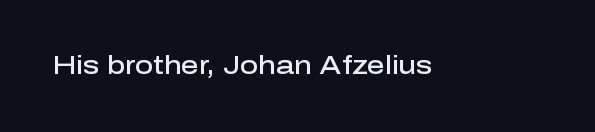
The image shows 25 px text type, upright; set normal letter spacing, not underlined.
